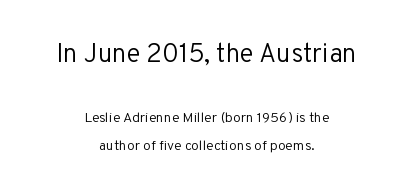
Q: Is the text bold? A: No.
Q: Is the text italic (slanted)? A: No, it is upright.
Q: Is the text underlined? A: No.
Q: How is the paragraph aligned? A: Centered.
Q: Is the spacing between letters normal or unusually wide? A: Normal.
Q: Is the spacing between lines tight, normal or loose? A: Loose.
Q: Which block of text is set in a larger size, the first (top) or the second (bottom)? A: The first (top) one.
